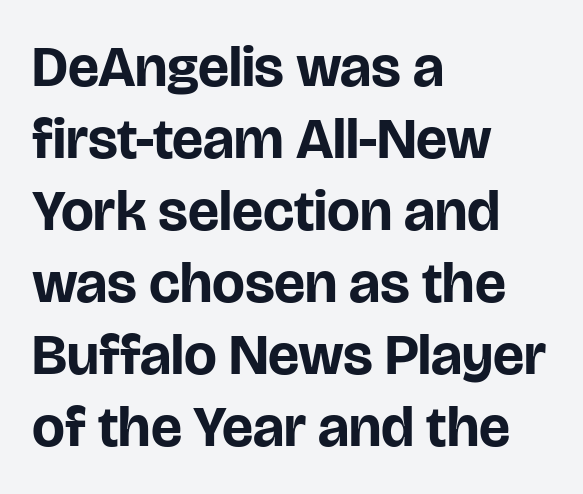
The glyphs are unaccompanied by any horizontal stroke below them. Are there feet on the stems? There aren't — it's a sans. Compared with an ordinary text face, these strokes are far heavier — a full bold. The tracking reads as untouched default to a designer's eye. A roman cut, with each character standing at attention. Here the designer chose a conventional face with non-uniform glyph widths.
